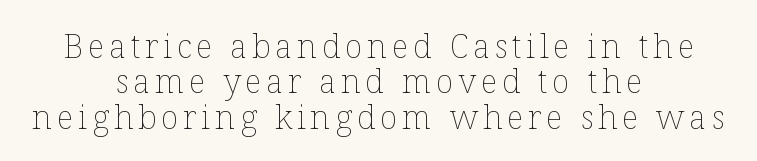
The image shows 33 px thin type, upright; set centered, tight line spacing (1.07x), not underlined; low stroke contrast and a medium x-height.
